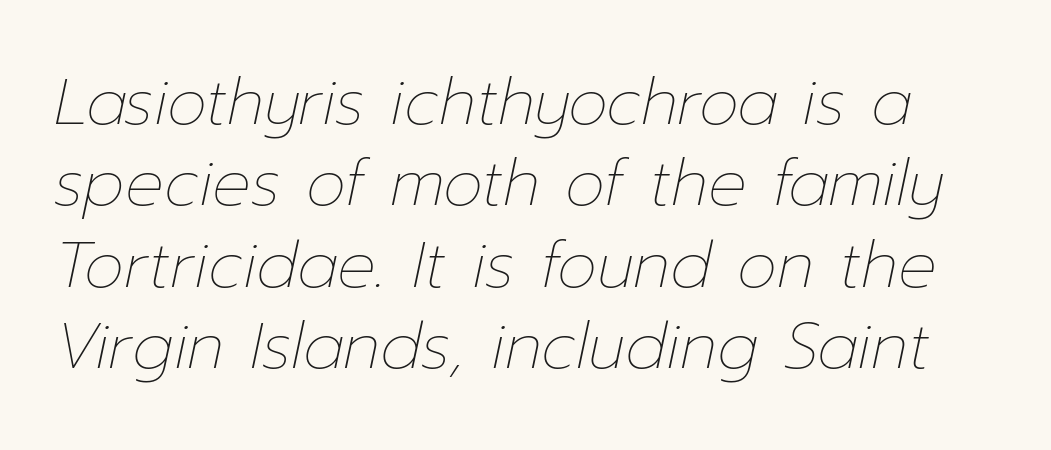
Rows of type keep a routine distance in the vertical direction. Designer's note — italics engaged. The face used here is proportionally spaced, like ordinary book or web type. Does extra space separate the letters? No, they use regular spacing. The face looks like a standard text weight, possibly lighter. Underlining? Definitely not there.
